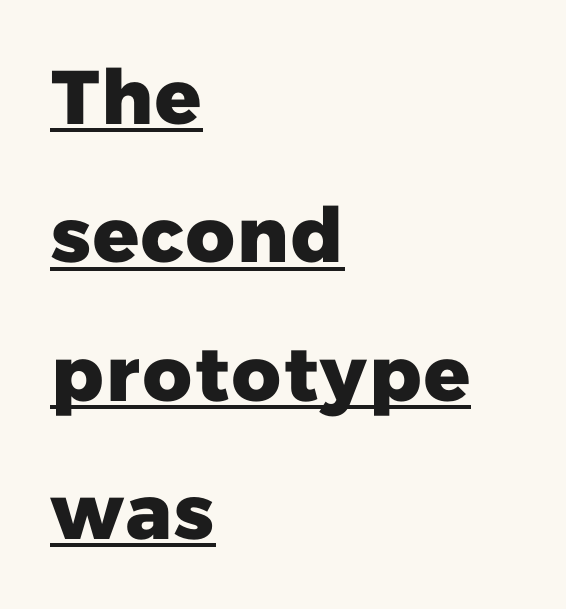
{"serif": "no", "bold": "yes", "weight": "heavy", "width": "normal", "stroke_contrast": "low", "x_height": "medium", "monospaced": "no", "underline": "yes", "align": "left", "line_spacing_ratio": 1.82, "letter_spacing": "normal", "letter_spacing_em": 0.0, "glyph_px": 76}
